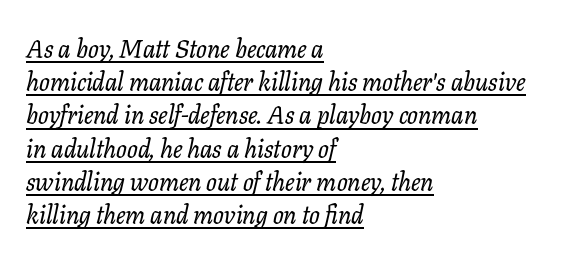
The image shows 25 px text type, italic (leaning right); set left-aligned, normal line spacing (1.33x), normal letter spacing, underlined.
